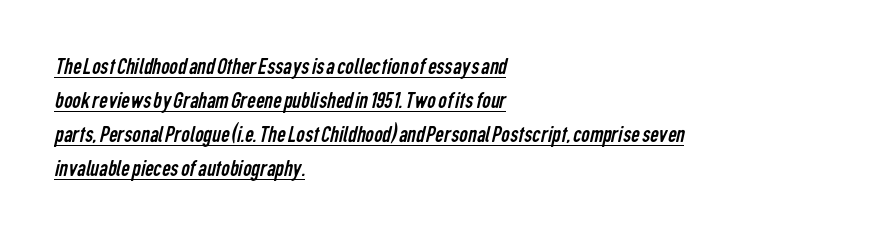
Short and long lines alike share a common starting point at left. The weight would be labelled regular, book, light, or lighter still. This block has exactly the height ordinary leading produces. Emphasis is given by a line drawn under the lettering. The line texture is even and compact thanks to regular tracking.
